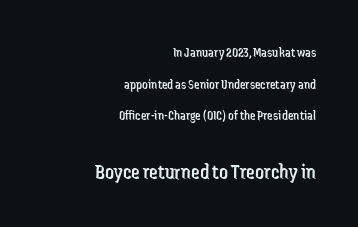
Q: Is the text bold? A: No.
Q: Is the text italic (slanted)? A: No, it is upright.
Q: Is the text underlined? A: No.
Q: How is the paragraph aligned? A: Right-aligned.
Q: Is the spacing between letters normal or unusually wide? A: Normal.
Q: Is the spacing between lines tight, normal or loose? A: Loose.
Q: Which block of text is set in a larger size, the first (top) or the second (bottom)? A: The second (bottom) one.
